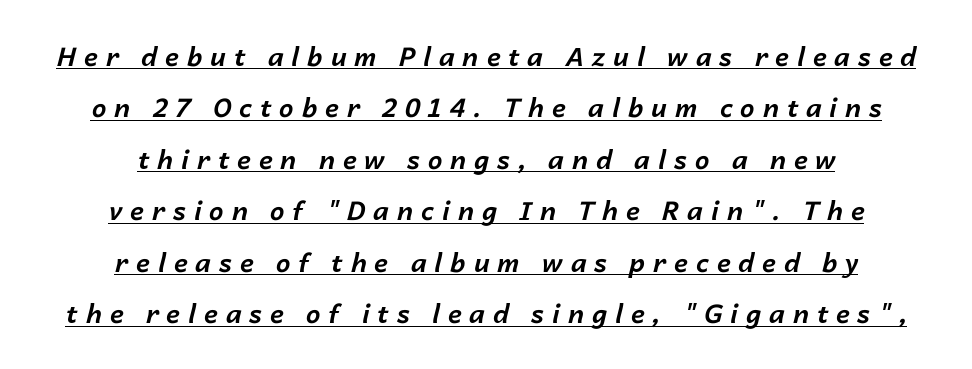
Q: Is the text bold? A: Yes.
Q: Is the text italic (slanted)? A: Yes, it leans right by about 14 degrees.
Q: Is the text underlined? A: Yes.
Q: How is the paragraph aligned? A: Centered.
Q: Is the spacing between letters normal or unusually wide? A: Unusually wide.
Q: Is the spacing between lines tight, normal or loose? A: Loose.
